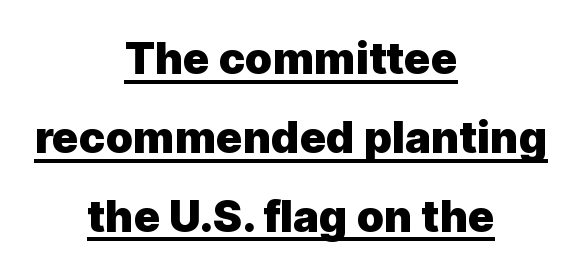
The characters display no serif detailing; their extremities are plain. This sample uses an upright cut, with every glyph sitting square on the baseline. The words here are underlined. The letterforms sit shoulder to shoulder at normal distance.
